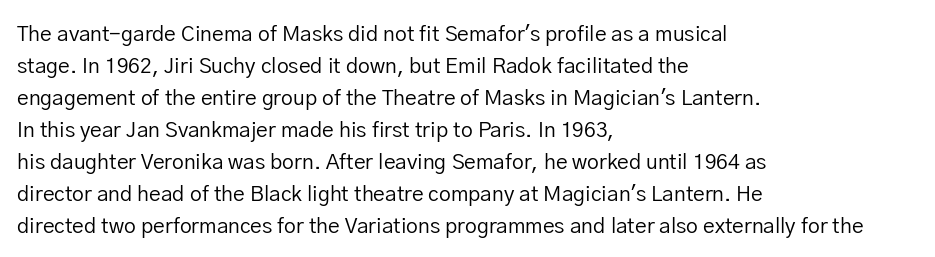
The image shows 21 px text type, upright; set left-aligned, normal line spacing (1.52x), normal letter spacing, not underlined.
